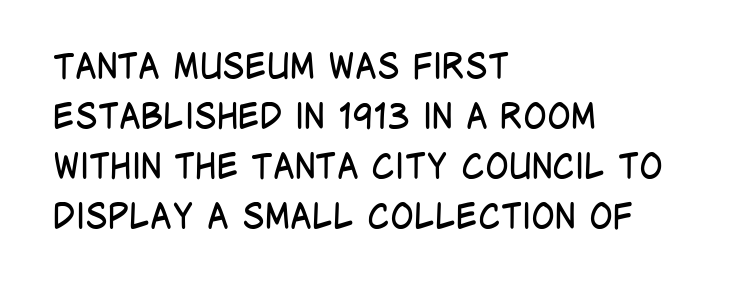
Summary of weight: not heavy and not bold. This rendering features lettering with no underline. The typesetter chose a ragged-right arrangement here. Students, note that the glyphs here touch the page at normal intervals.
